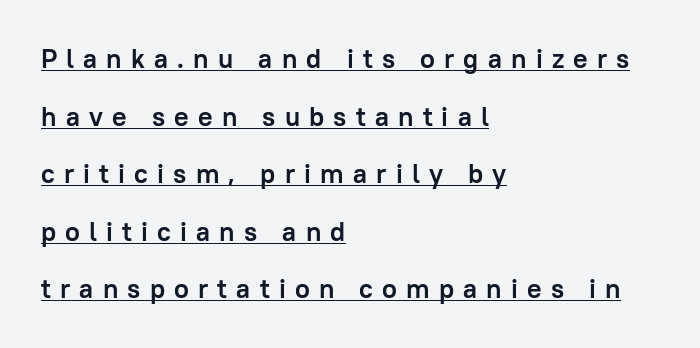
The type sits square on the baseline with zero lean. A rule runs beneath these lines of type. These lines are set flush left with a ragged right edge. Honestly, the letter spacing is so wide it's the main thing you notice. How heavy is the stroke? Heavy — this is a bold. Leading: increased.
